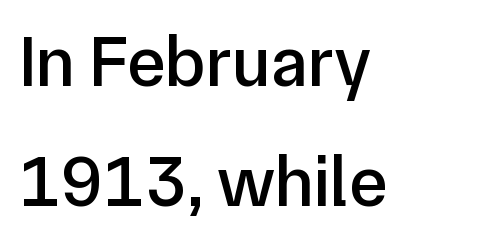
{"serif": "no", "italic": "no", "width": "normal", "stroke_contrast": "low", "x_height": "medium", "monospaced": "no", "underline": "no", "align": "left", "line_spacing": "normal", "line_spacing_ratio": 1.66, "letter_spacing": "normal", "letter_spacing_em": 0.0, "glyph_px": 72}
